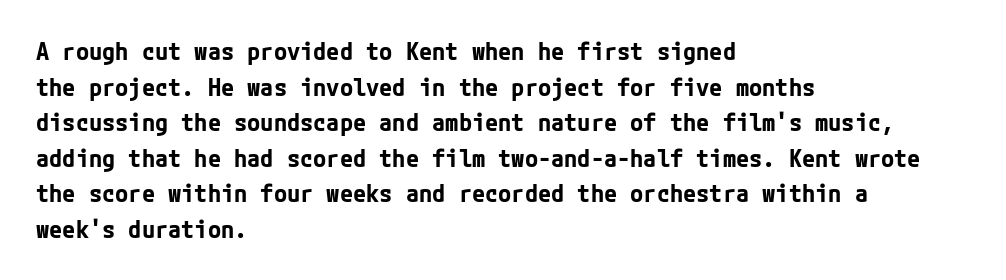
Its strokes are broad and dark, the hallmark of bold type. Short and long lines alike share a common starting point at left. Reading down the column, the eye jumps a familiar distance to each next line. Bare-footed words on every line.
